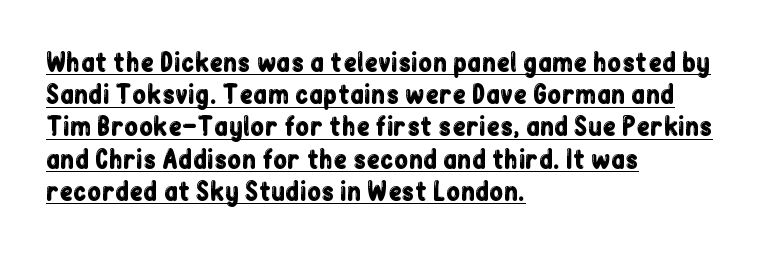
The passage is arranged the way most books set body copy — flush left. A typesetter would call this zero additional tracking. Compared with typical paragraphs, the rows here are spaced about the same. The type sits square on the baseline with zero lean. Students, observe the line beneath the letters — that is underlining.
